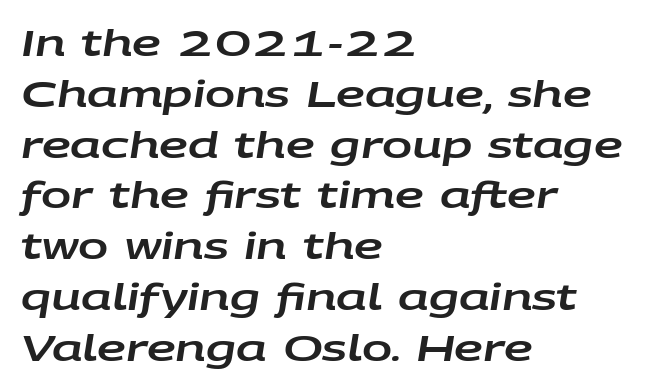
Q: Is the text italic (slanted)? A: Yes, it leans right by about 9 degrees.
Q: Is the text underlined? A: No.
Q: How is the paragraph aligned? A: Left-aligned.
Q: Is the spacing between letters normal or unusually wide? A: Normal.
Q: Is the spacing between lines tight, normal or loose? A: Normal.
Q: Width (condensed, normal, or wide)? A: Wide.
Q: Stroke contrast? A: Low.
Q: x-height? A: Large.
Q: Monospaced? A: No.
